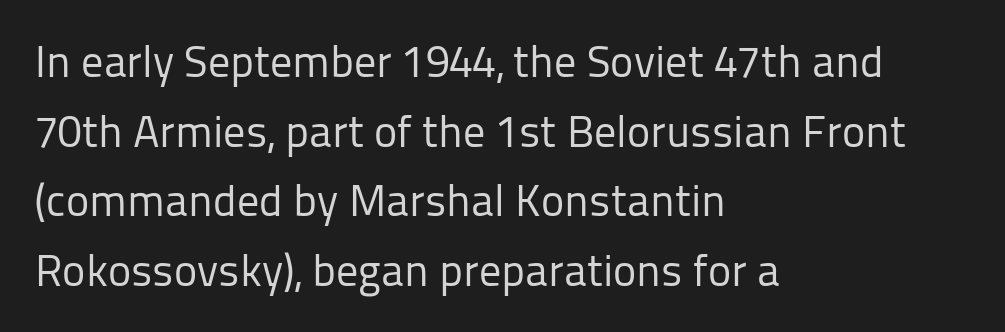
{"serif": "no", "italic": "no", "bold": "no", "weight": "regular", "width": "normal", "stroke_contrast": "low", "x_height": "medium", "monospaced": "no", "underline": "no", "align": "left", "line_spacing": "normal", "line_spacing_ratio": 1.58, "letter_spacing": "normal", "letter_spacing_em": 0.0, "glyph_px": 44}
